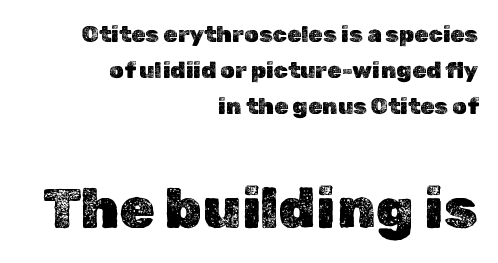
Horizontal bands of white between lines are of average thickness. Every character sits straight up, as roman type does. The zone under the glyphs is completely vacant. Spacing verdict: proportional, widths tailored to each character.
